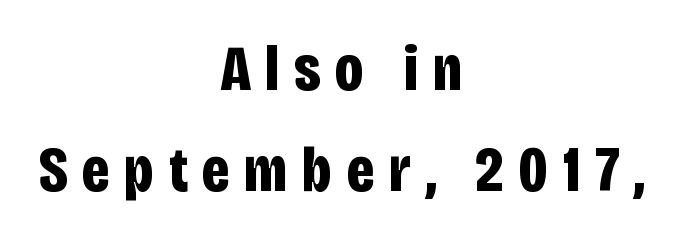
The letters stand straight up with perfectly vertical stems. Letters rest on an invisible, unmarked baseline. The lines are quadded center. The type family on display is of the sans-serif kind.
